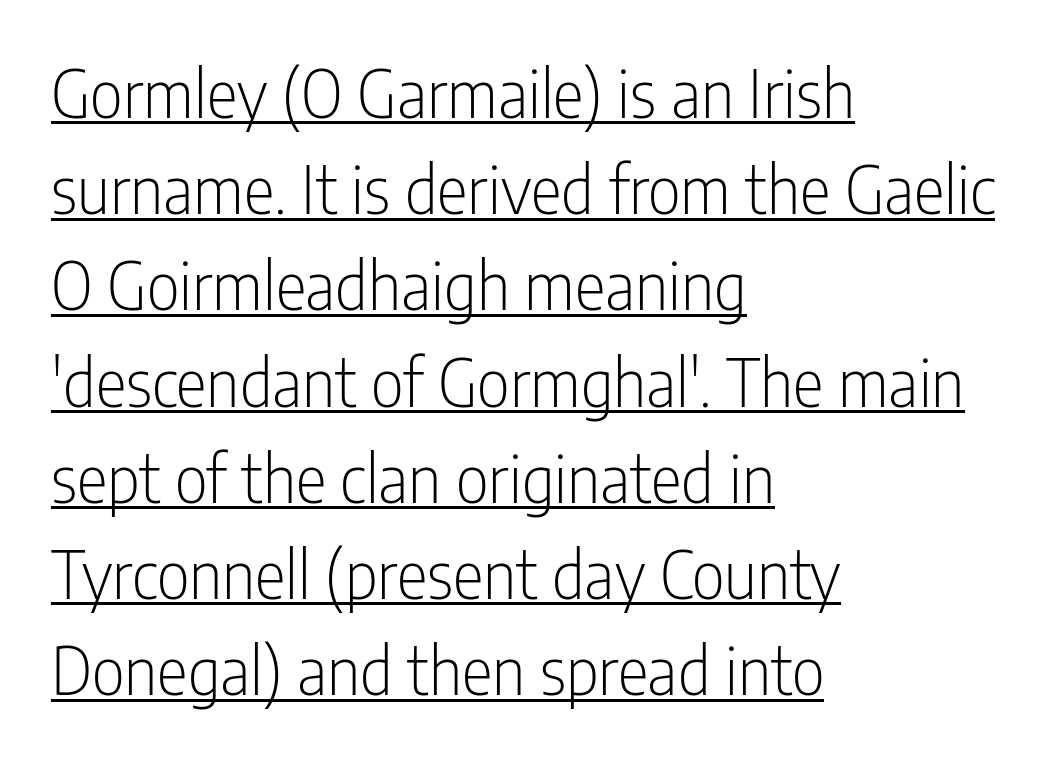
{"serif": "no", "italic": "no", "bold": "no", "weight": "light", "width": "condensed", "stroke_contrast": "low", "x_height": "medium", "monospaced": "no", "underline": "yes", "align": "left", "line_spacing": "normal", "line_spacing_ratio": 1.48, "letter_spacing": "normal", "letter_spacing_em": 0.0, "glyph_px": 65}
